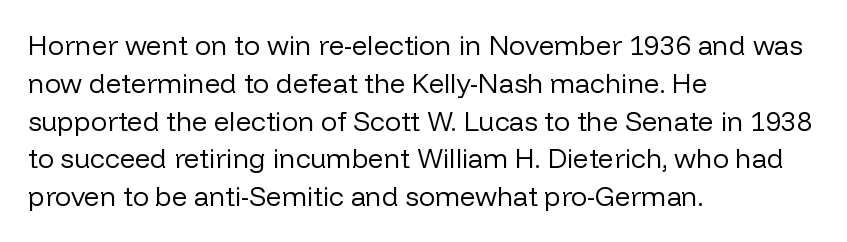
Short note: letters normally spaced. These lines are set flush left with a ragged right edge. The passage shown is not bold in any degree. Rows of type keep a routine distance in the vertical direction. This is the regular roman posture of the typeface.
